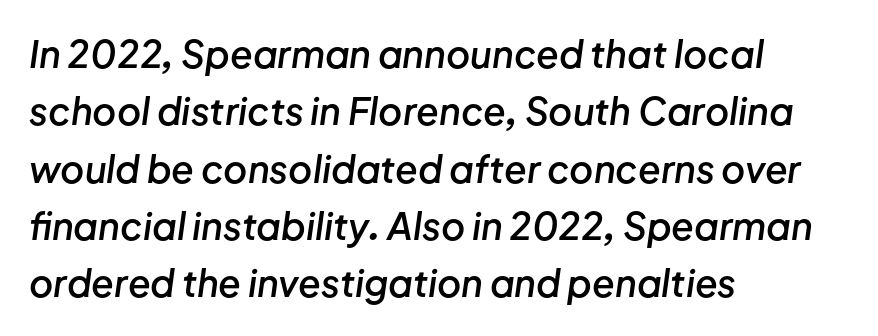
{"italic": "yes", "lean": "right", "slant_degrees": 8, "bold": "semi", "weight": "semibold", "width": "normal", "stroke_contrast": "low", "x_height": "medium", "monospaced": "no", "underline": "no", "align": "left", "line_spacing": "normal", "line_spacing_ratio": 1.55, "letter_spacing": "normal", "letter_spacing_em": 0.0, "glyph_px": 37}
